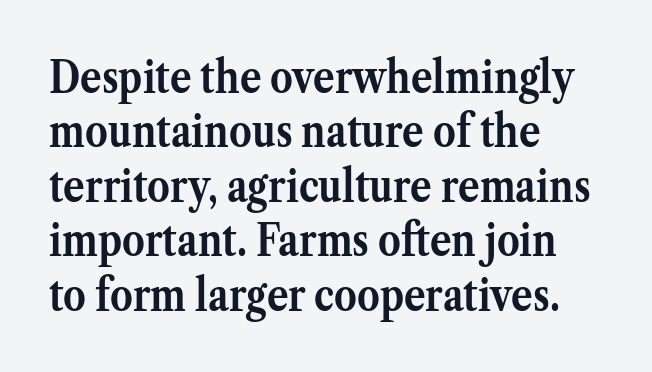
How are the letters spaced? Ordinarily, with no added tracking. To sum up the face: it has serifs. Spacing verdict: proportional, widths tailored to each character. Line starts are locked; line ends wander.
